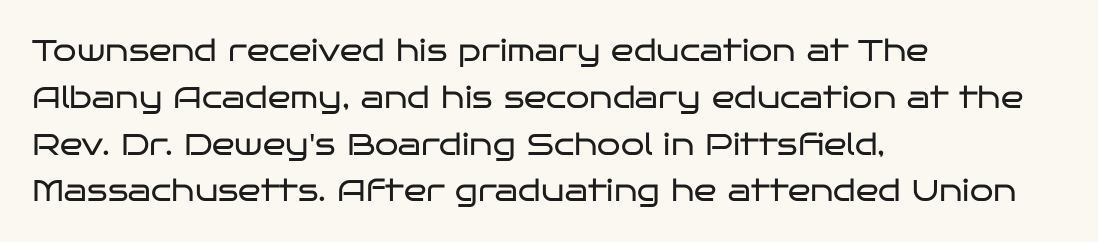
{"serif": "no", "italic": "no", "bold": "no", "weight": "regular", "width": "wide", "stroke_contrast": "low", "x_height": "large", "monospaced": "no", "underline": "no", "align": "left", "line_spacing": "normal", "line_spacing_ratio": 1.56, "letter_spacing": "normal", "letter_spacing_em": 0.0, "glyph_px": 30}
